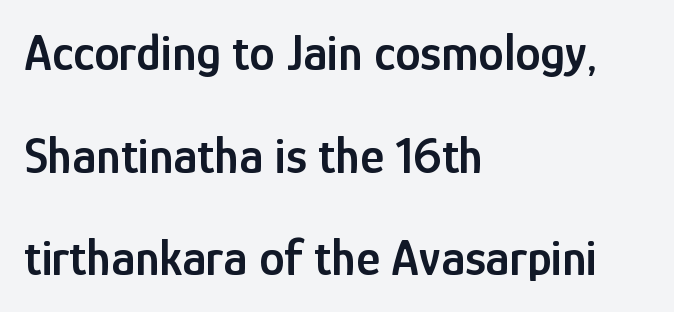
The letters are semibold — heavier than regular but short of a full bold. Grotesque or geometric, the face here clearly has no serifs. The face used here is proportionally spaced, like ordinary book or web type. Nothing unusual about the tracking: characters are spaced as the font intends. The lines are spread far apart with generous leading.
